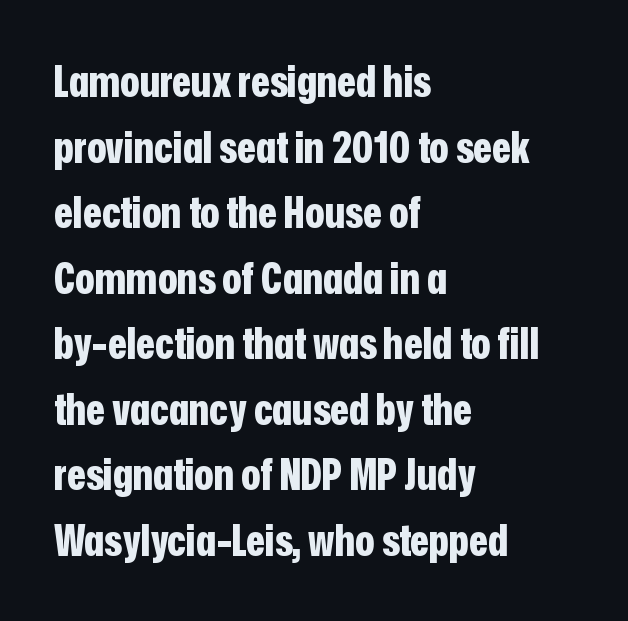
{"serif": "no", "italic": "no", "bold": "yes", "weight": "bold", "width": "condensed", "stroke_contrast": "low", "x_height": "medium", "monospaced": "no", "underline": "no", "align": "left", "line_spacing": "normal", "line_spacing_ratio": 1.49, "letter_spacing": "normal", "letter_spacing_em": 0.0, "glyph_px": 44}
